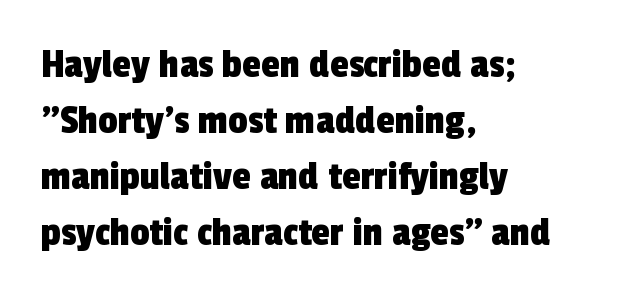
Q: Is the typeface a serif or a sans-serif typeface? A: Sans-serif.
Q: Is the text underlined? A: No.
Q: How is the paragraph aligned? A: Left-aligned.
Q: Is the spacing between letters normal or unusually wide? A: Normal.
Q: Is the spacing between lines tight, normal or loose? A: Normal.
Q: Width (condensed, normal, or wide)? A: Condensed.
Q: x-height? A: Medium.
Q: Monospaced? A: No.
